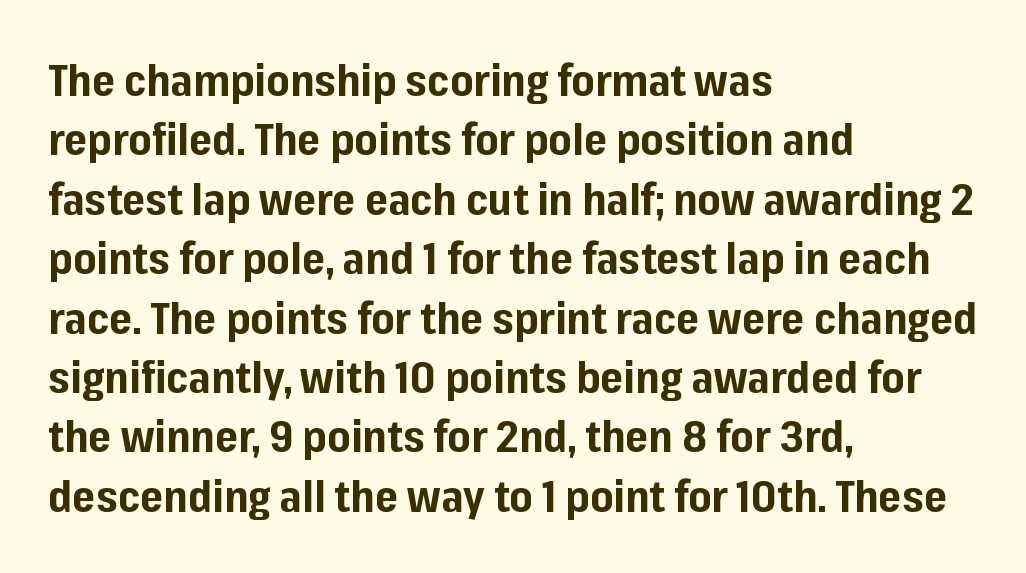
The image shows 44 px bold sans-serif type, upright; set left-aligned, normal line spacing (1.35x), normal letter spacing, not underlined; low stroke contrast and a medium x-height.
